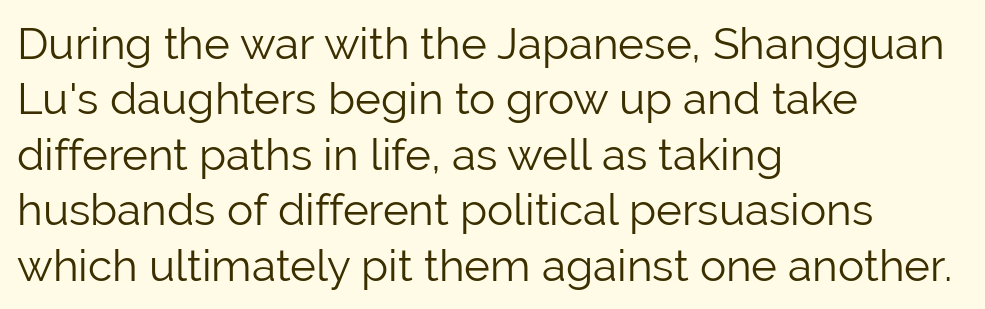
The image shows 44 px light sans-serif type, upright; set left-aligned, normal line spacing (1.26x), normal letter spacing, not underlined; low stroke contrast and a medium x-height.
